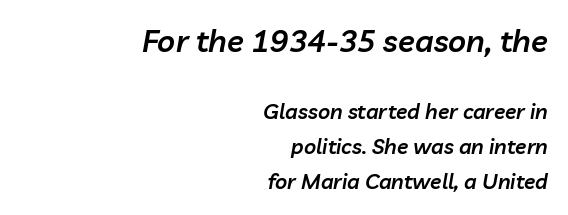
Between one letter and the next there's only the usual sliver of space. You could not count columns in this text — the font is proportionally spaced. Type without underlining. If you drew a ruler down the right edge, every line would touch it.
